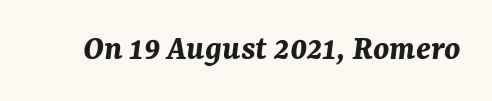
The image shows 36 px bold type, italic (leaning right); set normal letter spacing, not underlined; medium stroke contrast and a medium x-height.
